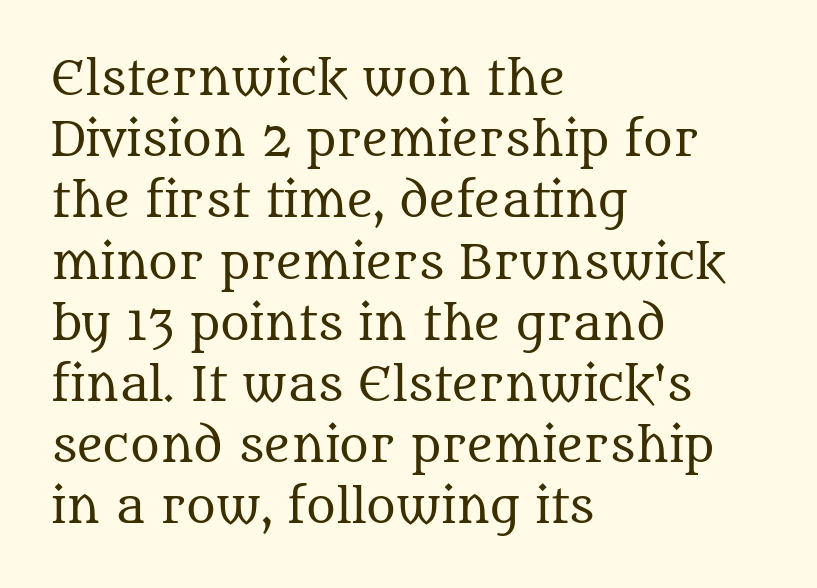
Is this a fixed-width face? No — the glyphs have proportional, varying widths. The lines are quadded left. The passage shown stacks its lines at a standard gap. The glyphs are unaccompanied by any horizontal stroke below them. I'd call this a serif setting — the letters wear small feet. This sample uses plain, unmodified letter spacing.
